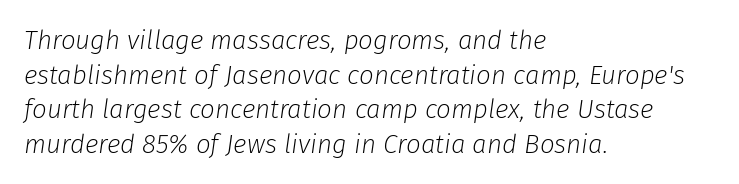
Q: Is the text bold? A: No.
Q: Is the text italic (slanted)? A: Yes, it leans right by about 8 degrees.
Q: Is the text underlined? A: No.
Q: How is the paragraph aligned? A: Left-aligned.
Q: Is the spacing between letters normal or unusually wide? A: Normal.
Q: Is the spacing between lines tight, normal or loose? A: Normal.
